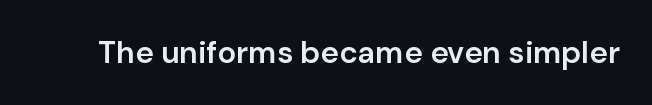
{"serif": "no", "italic": "no", "bold": "semi", "weight": "semibold", "width": "normal", "stroke_contrast": "low", "x_height": "medium", "monospaced": "no", "underline": "no", "letter_spacing": "normal", "letter_spacing_em": 0.0, "glyph_px": 31}
